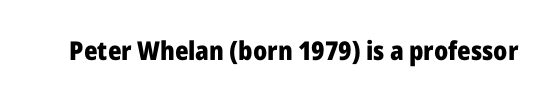
Q: Is the text bold? A: Yes.
Q: Is the text italic (slanted)? A: No, it is upright.
Q: Is the text underlined? A: No.
Q: Is the spacing between letters normal or unusually wide? A: Normal.
